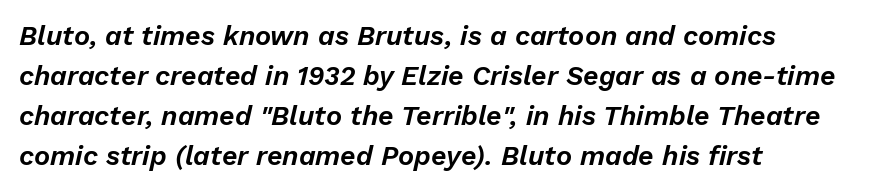
Q: Is the text italic (slanted)? A: Yes, it leans right by about 13 degrees.
Q: Is the text underlined? A: No.
Q: How is the paragraph aligned? A: Left-aligned.
Q: Is the spacing between letters normal or unusually wide? A: Normal.
Q: Is the spacing between lines tight, normal or loose? A: Normal.
